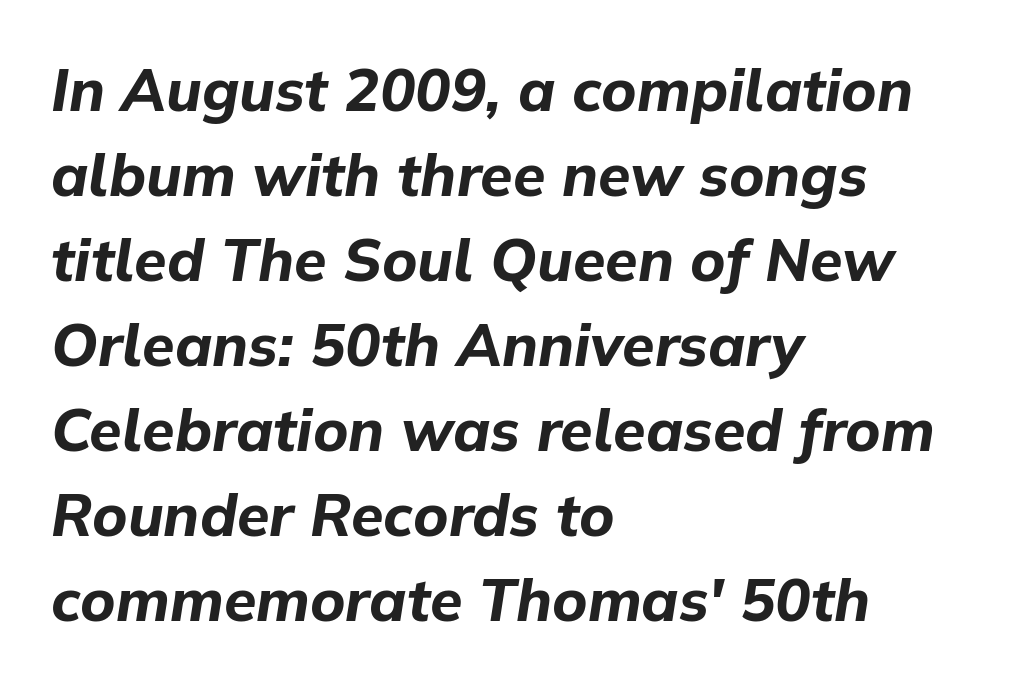
The image shows 59 px bold type, italic (leaning right); set left-aligned, normal line spacing (1.44x), normal letter spacing, not underlined; low stroke contrast and a medium x-height.
